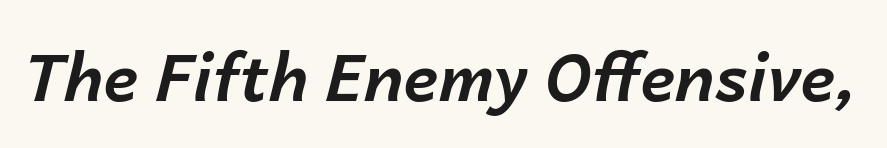
Character widths vary here, with narrow letters taking less room than wide ones. Tracking here is standard; glyphs follow each other at the usual distance. Nobody drew a line under any word here. Would a proofreader flag this as italicized? Yes. The glyphs have the mass of a bold cut.
